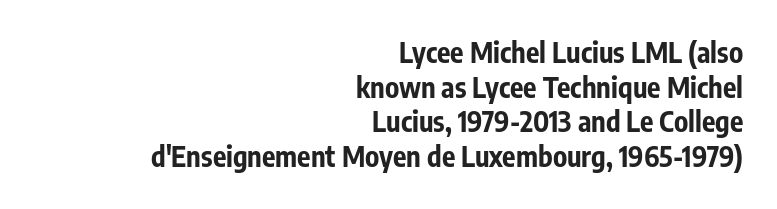
The letterforms sit shoulder to shoulder at normal distance. I'd describe the lettering as bold — thick and assertive. These lines are composed in type without serifs. Beneath every word, the page is bare. Alignment: flush right.
